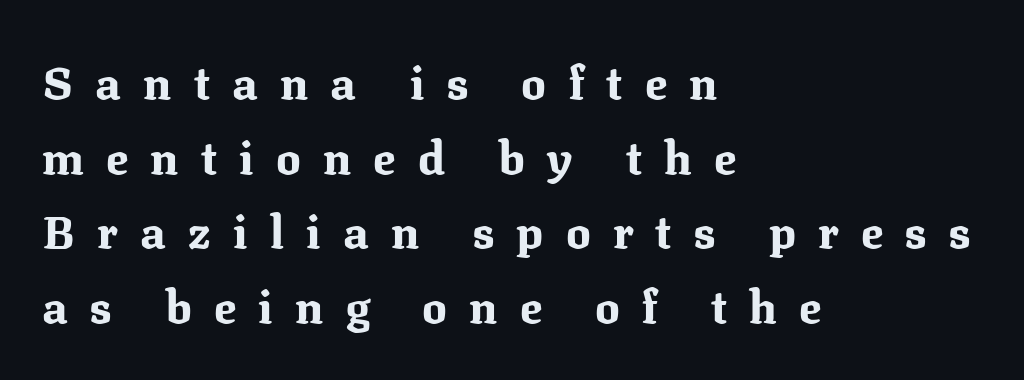
Q: Is the text bold? A: Yes.
Q: Is the text italic (slanted)? A: No, it is upright.
Q: Is the typeface a serif or a sans-serif typeface? A: Serif.
Q: Is the text underlined? A: No.
Q: How is the paragraph aligned? A: Left-aligned.
Q: Is the spacing between letters normal or unusually wide? A: Unusually wide.
Q: Is the spacing between lines tight, normal or loose? A: Normal.
Q: Width (condensed, normal, or wide)? A: Normal.
Q: Stroke contrast? A: Medium.
Q: x-height? A: Medium.
Q: Monospaced? A: No.
